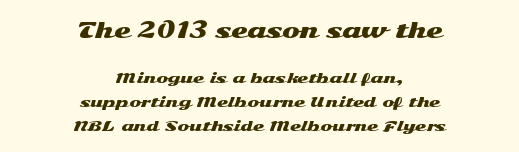
Caption: upper text group enlarged, lower text group reduced. The space between consecutive lines is moderate. The zone under the glyphs is completely vacant.
